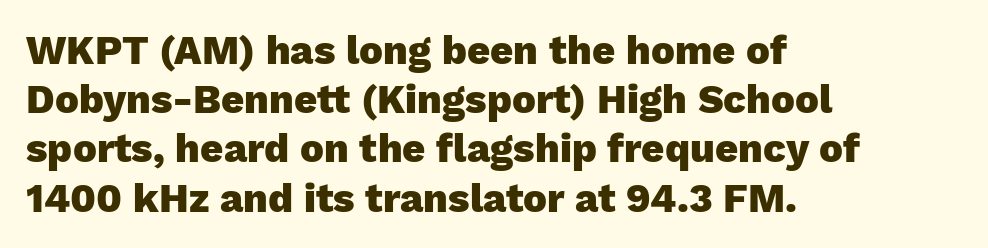
{"serif": "no", "italic": "no", "bold": "yes", "weight": "heavy", "width": "normal", "stroke_contrast": "low", "x_height": "medium", "monospaced": "no", "underline": "no", "align": "left", "line_spacing_ratio": 1.23, "letter_spacing": "normal", "letter_spacing_em": 0.0, "glyph_px": 40}
